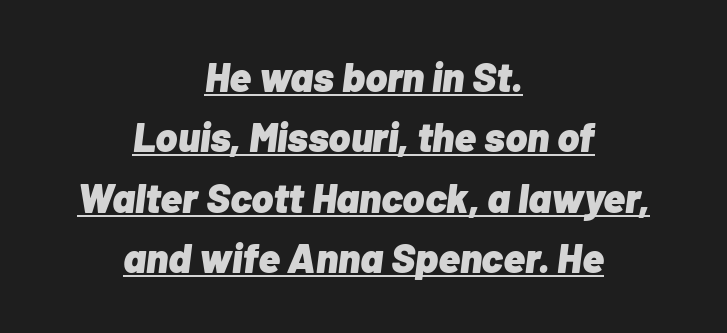
The image shows 41 px heavy type, italic (leaning right); set centered, normal line spacing (1.47x), normal letter spacing, underlined; low stroke contrast and a medium x-height.
